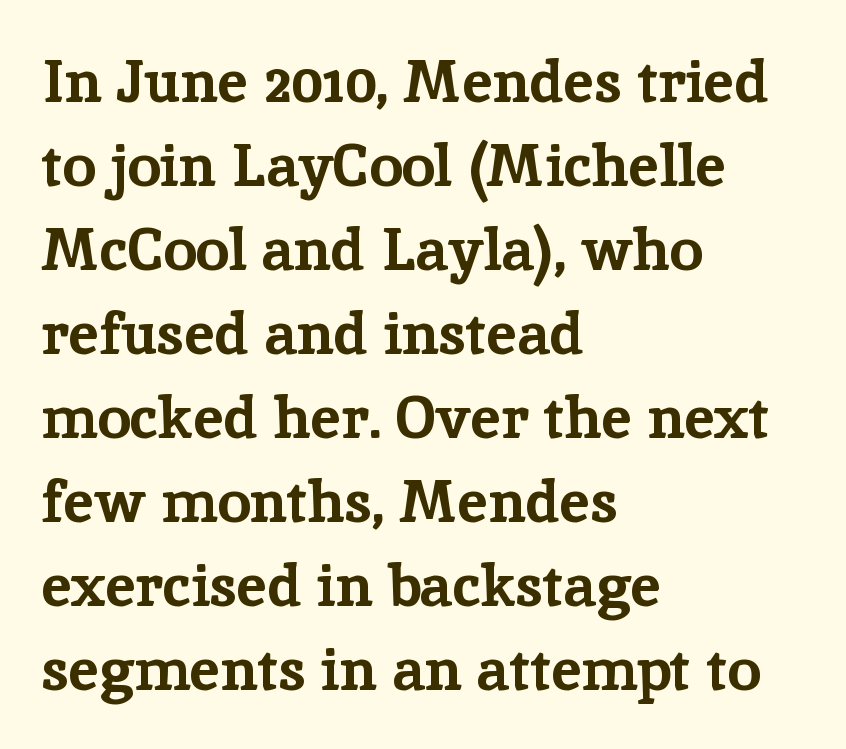
Glance below the letters and you will spot only blank space. Notice how the passage keeps a crisp vertical edge on the left only. Style check: upright. Stroke thickness is high; the sample reads as a true bold. Little horizontal feet cap the strokes, marking this as serif type. Here the designer chose a conventional face with non-uniform glyph widths.
